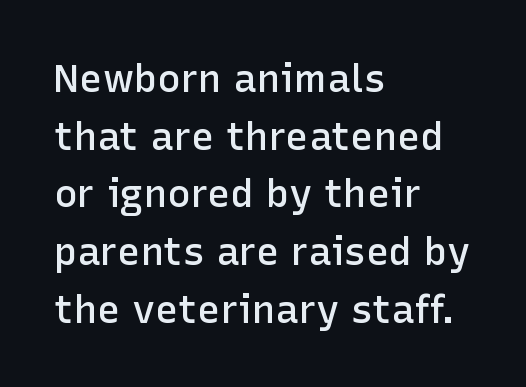
{"serif": "no", "italic": "no", "bold": "semi", "weight": "semibold", "width": "normal", "stroke_contrast": "low", "x_height": "medium", "monospaced": "no", "underline": "no", "align": "left", "line_spacing": "normal", "line_spacing_ratio": 1.48, "letter_spacing": "normal", "letter_spacing_em": 0.0, "glyph_px": 39}
